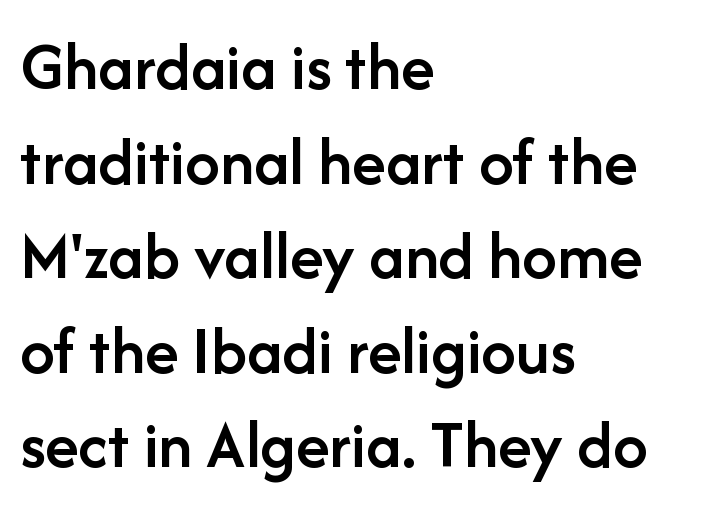
Students, this is semibold: more ink than regular, less than bold. Short and long lines alike share a common starting point at left. Here the designer chose a conventional face with non-uniform glyph widths. Between one letter and the next there's only the usual sliver of space. The glyphs are unaccompanied by any horizontal stroke below them.
